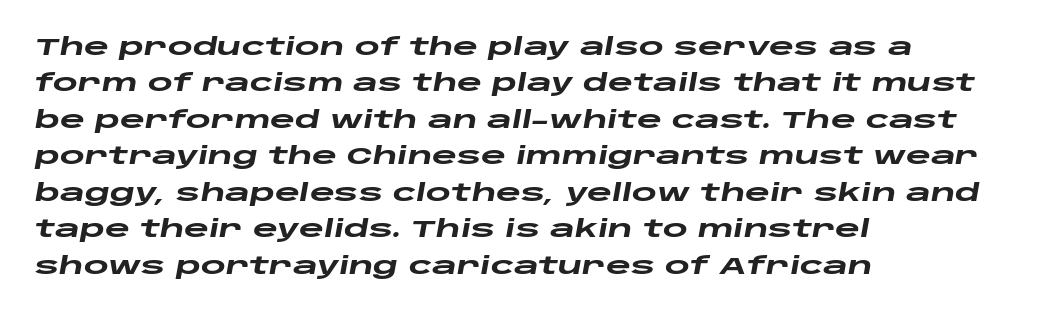
The image shows 24 px bold type, italic (leaning right); set left-aligned, normal line spacing (1.52x), normal letter spacing, not underlined.
